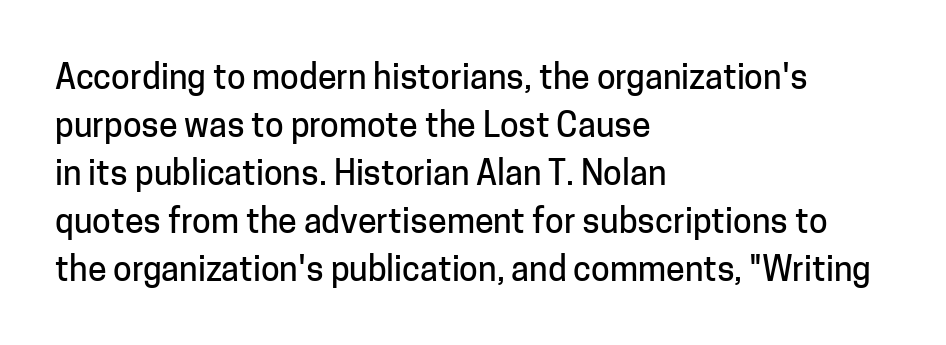
The image shows 34 px sans-serif type, upright; set left-aligned, normal line spacing (1.41x), normal letter spacing, not underlined; low stroke contrast and a medium x-height.
